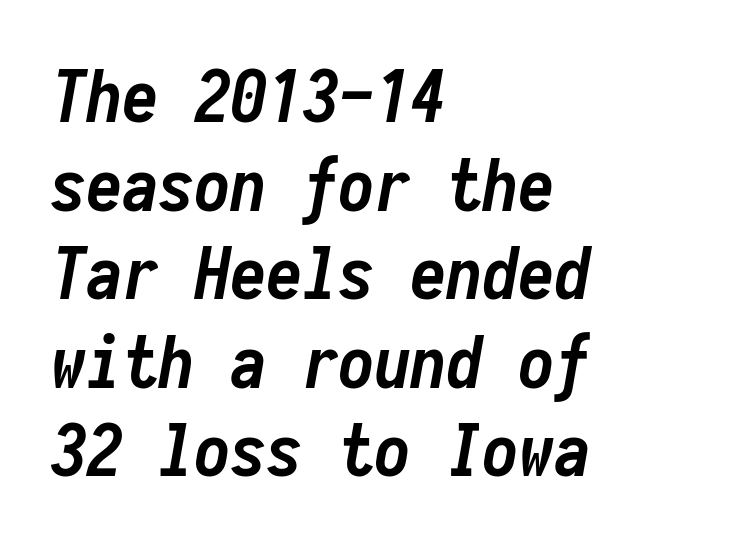
The image shows 72 px semibold, condensed type, italic (leaning right), monospaced; set left-aligned, line spacing 1.23x, normal letter spacing, not underlined; low stroke contrast and a medium x-height.
